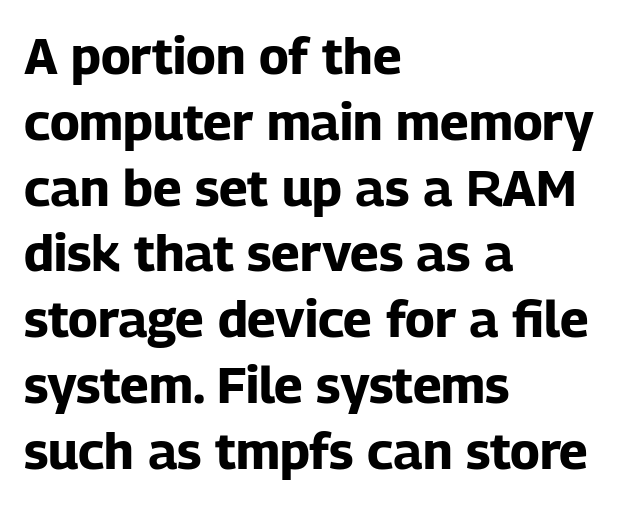
Q: Is the text bold? A: Yes.
Q: Is the text italic (slanted)? A: No, it is upright.
Q: Is the typeface a serif or a sans-serif typeface? A: Sans-serif.
Q: Is the text underlined? A: No.
Q: How is the paragraph aligned? A: Left-aligned.
Q: Is the spacing between letters normal or unusually wide? A: Normal.
Q: Is the spacing between lines tight, normal or loose? A: Normal.
Q: Width (condensed, normal, or wide)? A: Normal.
Q: Stroke contrast? A: Low.
Q: x-height? A: Medium.
Q: Monospaced? A: No.
